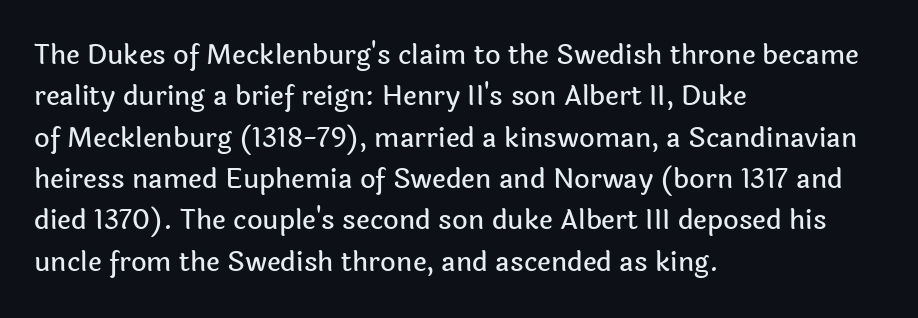
{"italic": "no", "underline": "no", "align": "left", "line_spacing": "normal", "line_spacing_ratio": 1.53, "letter_spacing": "normal", "letter_spacing_em": 0.0, "glyph_px": 27}
